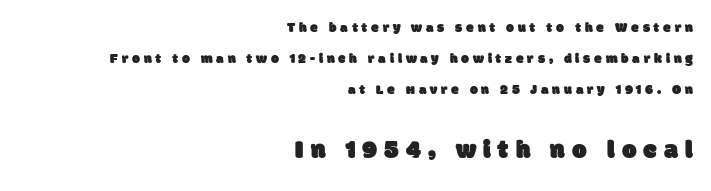
The image shows 26 px text type; set right-aligned, loose line spacing (2.23x), unusually wide letter spacing (+0.27 em), not underlined; the second (bottom) block is 1.86x larger.
